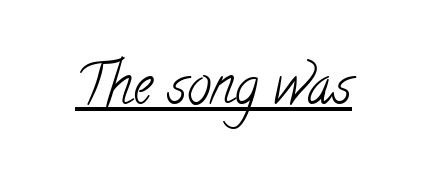
Spacing between characters is what you'd get straight out of the box. Weight: not bold — regular or lighter. Students, observe the line beneath the letters — that is underlining. Looks like regular typesetting: each glyph gets only the width it needs. Old-style or modern, the face here clearly has serifs.
